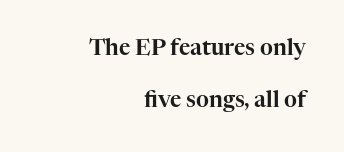
Q: Is the text italic (slanted)? A: No, it is upright.
Q: Is the text underlined? A: No.
Q: How is the paragraph aligned? A: Right-aligned.
Q: Is the spacing between letters normal or unusually wide? A: Normal.
Q: Is the spacing between lines tight, normal or loose? A: Loose.
